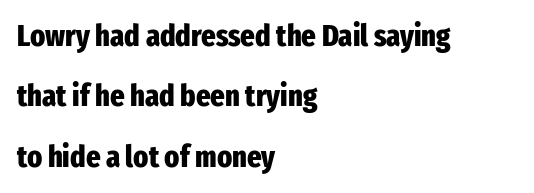
A full-strength bold gives these letters their thick strokes. Layout note: lines flush left. Varying glyph widths throughout — classic text-font behaviour. A bare baseline throughout the passage. Every stem runs plumb, perpendicular to the baseline.
